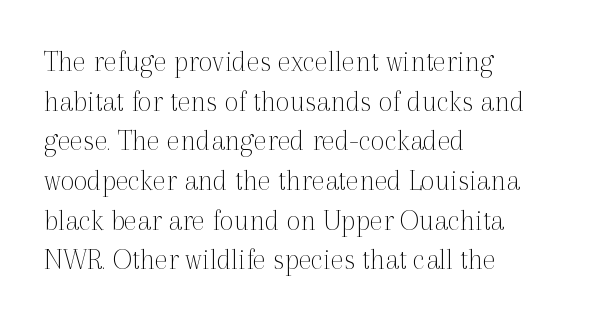
Italic: no, the glyphs are upright roman. Compared with a centered layout, this one pins lines to the left instead. Old-style or modern, the face here clearly has serifs. The letters sit at their default tracking, neither squeezed nor spread. Looks like regular typesetting: each glyph gets only the width it needs. Normally led — the rows are evenly, conventionally spaced.
